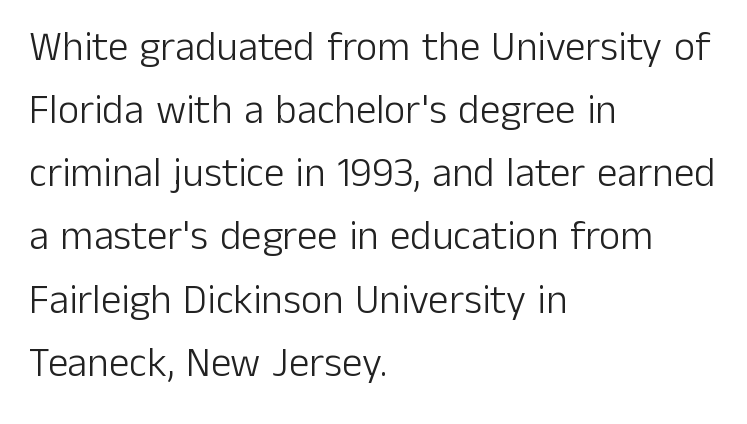
Q: Is the text bold? A: No.
Q: Is the text italic (slanted)? A: No, it is upright.
Q: Is the typeface a serif or a sans-serif typeface? A: Sans-serif.
Q: Is the text underlined? A: No.
Q: How is the paragraph aligned? A: Left-aligned.
Q: Is the spacing between letters normal or unusually wide? A: Normal.
Q: Is the spacing between lines tight, normal or loose? A: Normal.
Q: Width (condensed, normal, or wide)? A: Normal.
Q: Stroke contrast? A: Low.
Q: x-height? A: Medium.
Q: Monospaced? A: No.
